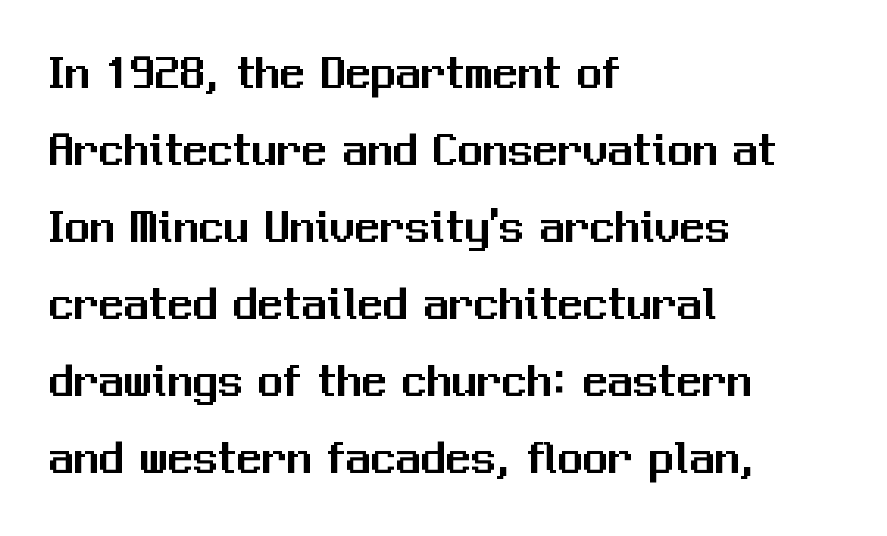
Q: Is the text italic (slanted)? A: No, it is upright.
Q: Is the typeface a serif or a sans-serif typeface? A: Sans-serif.
Q: Is the text underlined? A: No.
Q: How is the paragraph aligned? A: Left-aligned.
Q: Is the spacing between letters normal or unusually wide? A: Normal.
Q: Is the spacing between lines tight, normal or loose? A: Normal.
Q: Width (condensed, normal, or wide)? A: Normal.
Q: Stroke contrast? A: Medium.
Q: x-height? A: Medium.
Q: Monospaced? A: No.
